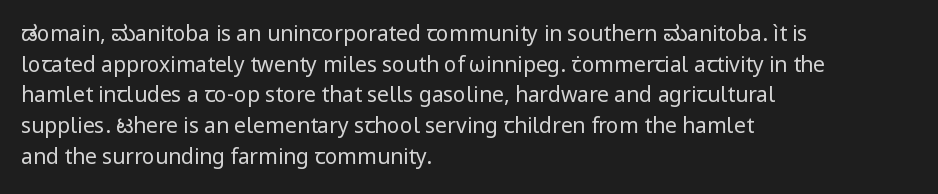
The image shows 21 px text type, upright; set left-aligned, normal line spacing (1.46x), normal letter spacing, not underlined.
